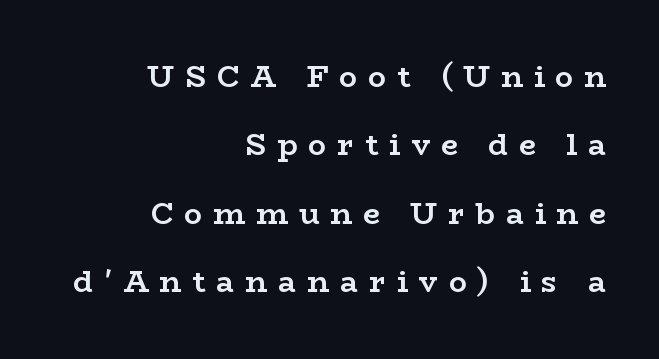
Descender tails drop into unmarked territory. Font category for this specimen: serif. Is the block centered? No — it sits flush against the right margin. Looks like regular typesetting: each glyph gets only the width it needs. A dark, heavy texture on the line: the type is bold.
